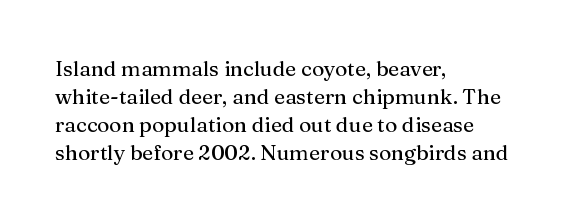
Q: Is the text italic (slanted)? A: No, it is upright.
Q: Is the text underlined? A: No.
Q: How is the paragraph aligned? A: Left-aligned.
Q: Is the spacing between letters normal or unusually wide? A: Normal.
Q: Is the spacing between lines tight, normal or loose? A: Normal.
